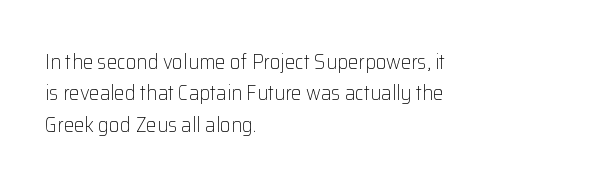
Q: Is the text bold? A: No.
Q: Is the text italic (slanted)? A: No, it is upright.
Q: Is the text underlined? A: No.
Q: How is the paragraph aligned? A: Left-aligned.
Q: Is the spacing between letters normal or unusually wide? A: Normal.
Q: Is the spacing between lines tight, normal or loose? A: Normal.
